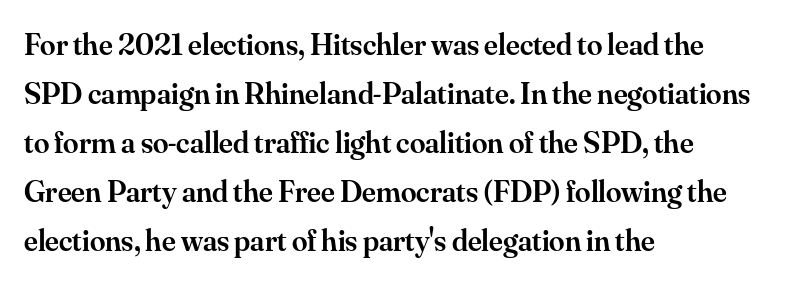
Is this a fixed-width face? No — the glyphs have proportional, varying widths. I'd call this a serif setting — the letters wear small feet. Vertically, the passage feels balanced, rows spaced as you'd expect. The text block is weighted toward the left margin, trailing off unevenly rightward.
